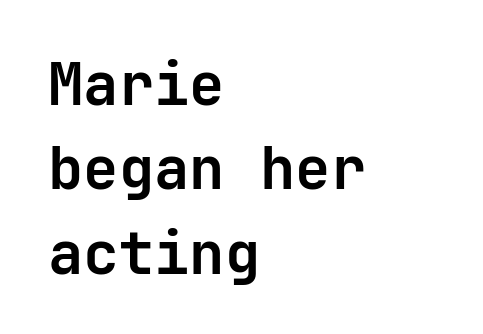
The image shows 59 px semibold sans-serif type, upright; set left-aligned, normal line spacing (1.43x), normal letter spacing, not underlined; low stroke contrast and a medium x-height.
